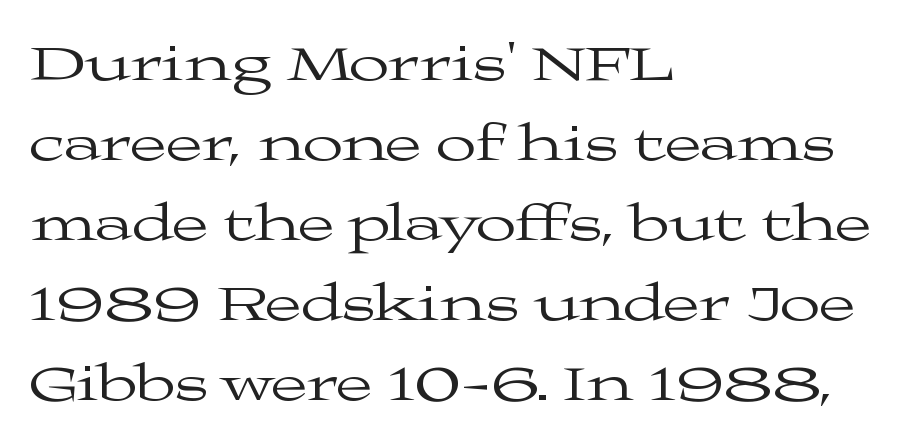
Q: Is the text bold? A: No.
Q: Is the text italic (slanted)? A: No, it is upright.
Q: Is the typeface a serif or a sans-serif typeface? A: Serif.
Q: Is the text underlined? A: No.
Q: How is the paragraph aligned? A: Left-aligned.
Q: Is the spacing between letters normal or unusually wide? A: Normal.
Q: Is the spacing between lines tight, normal or loose? A: Normal.
Q: Width (condensed, normal, or wide)? A: Wide.
Q: Stroke contrast? A: Medium.
Q: x-height? A: Medium.
Q: Monospaced? A: No.
